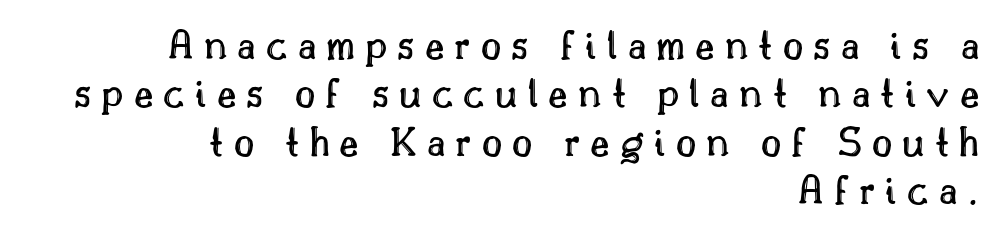
Q: Is the text italic (slanted)? A: No, it is upright.
Q: Is the text underlined? A: No.
Q: How is the paragraph aligned? A: Right-aligned.
Q: Is the spacing between letters normal or unusually wide? A: Unusually wide.
Q: Is the spacing between lines tight, normal or loose? A: Tight.
Q: Width (condensed, normal, or wide)? A: Normal.
Q: x-height? A: Small.
Q: Monospaced? A: No.
